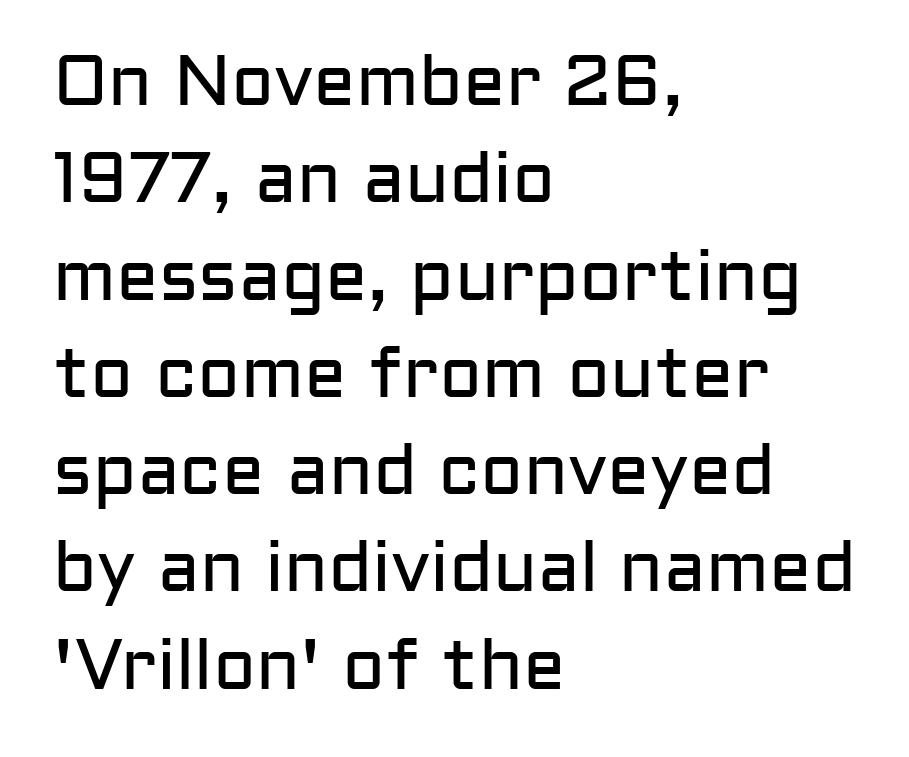
{"serif": "no", "italic": "no", "bold": "no", "weight": "regular", "width": "normal", "stroke_contrast": "low", "x_height": "medium", "monospaced": "no", "underline": "no", "align": "left", "line_spacing": "normal", "line_spacing_ratio": 1.37, "letter_spacing": "normal", "letter_spacing_em": 0.0, "glyph_px": 71}
